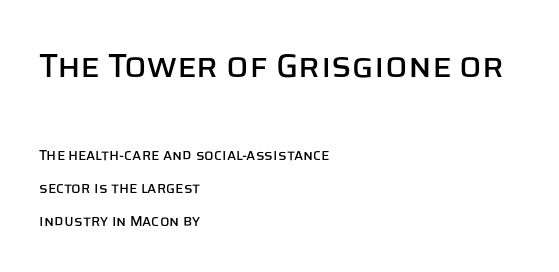
Serif or sans? Sans — the stroke terminals are bare. A roman cut, with each character standing at attention. The upper block of text is set noticeably larger than the block beneath it. A great deal of white space separates one row of letters from the next. Plain, unruled lines of type. Which margin do the lines hug? The left one — the right edge is uneven.
